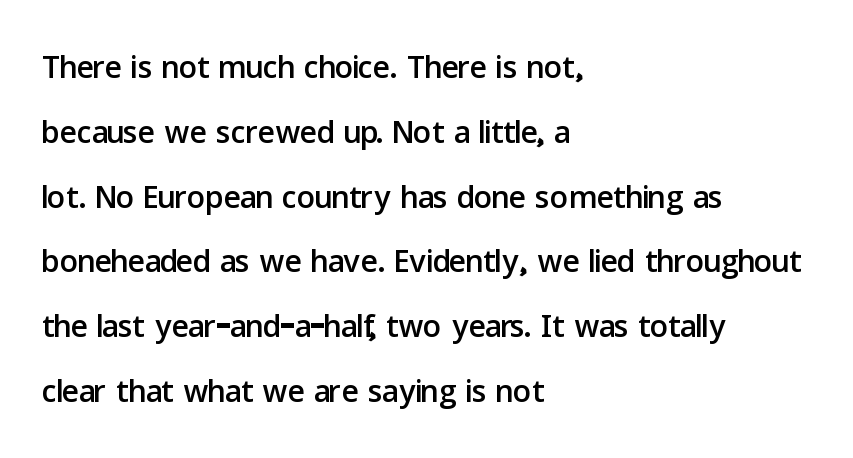
{"serif": "no", "italic": "no", "width": "normal", "stroke_contrast": "low", "x_height": "medium", "monospaced": "no", "underline": "no", "align": "left", "line_spacing": "normal", "line_spacing_ratio": 1.44, "letter_spacing": "normal", "letter_spacing_em": 0.0, "glyph_px": 45}
